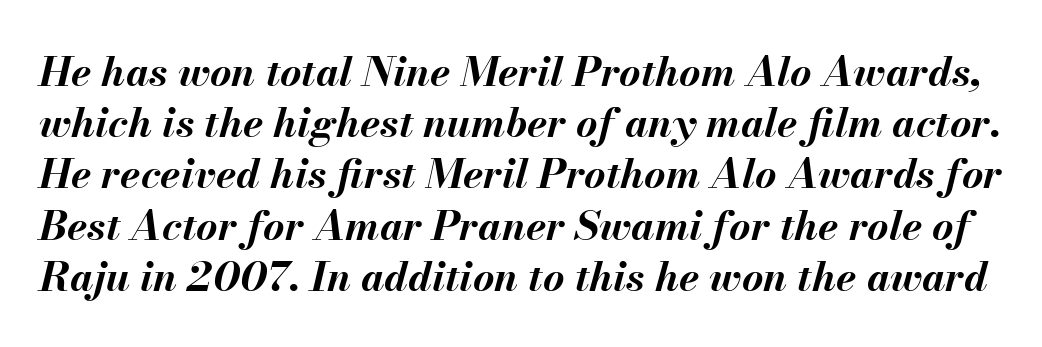
{"italic": "yes", "lean": "right", "slant_degrees": 13, "bold": "yes", "weight": "bold", "width": "normal", "stroke_contrast": "medium", "x_height": "small", "monospaced": "no", "underline": "no", "line_spacing": "normal", "line_spacing_ratio": 1.25, "letter_spacing": "normal", "letter_spacing_em": 0.0, "glyph_px": 41}
